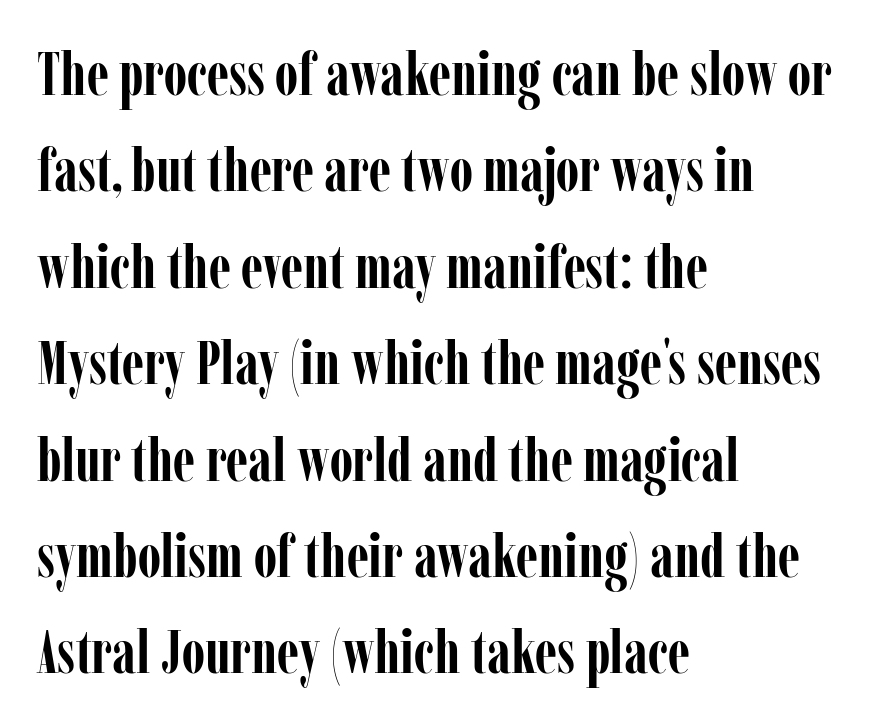
{"serif": "yes", "italic": "no", "bold": "yes", "weight": "semibold", "width": "condensed", "stroke_contrast": "low", "x_height": "medium", "monospaced": "no", "underline": "no", "align": "left", "line_spacing": "normal", "line_spacing_ratio": 1.58, "letter_spacing": "normal", "letter_spacing_em": 0.0, "glyph_px": 61}
